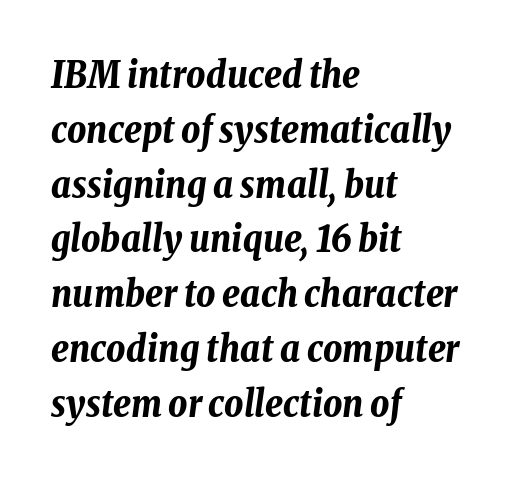
The image shows 37 px bold, condensed type, italic (leaning right); set left-aligned, normal line spacing (1.48x), normal letter spacing, not underlined; low stroke contrast and a medium x-height.
